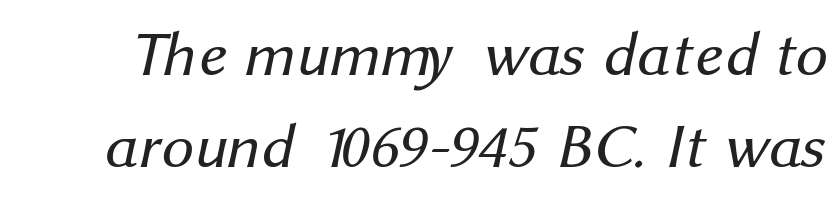
The rendering uses natural spacing where letterforms have individual widths. Summary of vertical rhythm: regular, with standard interline spacing. Is the type heavy? It reads as light-to-regular instead. Decoration check: the copy has no underline. Is the letter spacing exaggerated? No — it looks like the ordinary default. Each letter's strokes conclude bluntly, with no projecting serifs.
